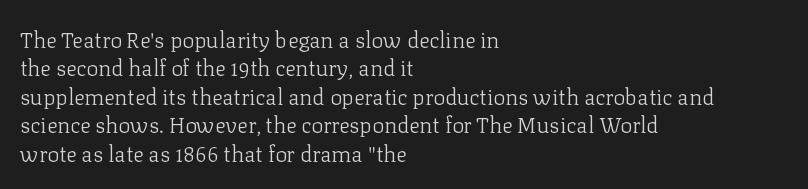
The image shows 22 px text type, upright; set left-aligned, normal line spacing (1.29x), normal letter spacing, not underlined.
